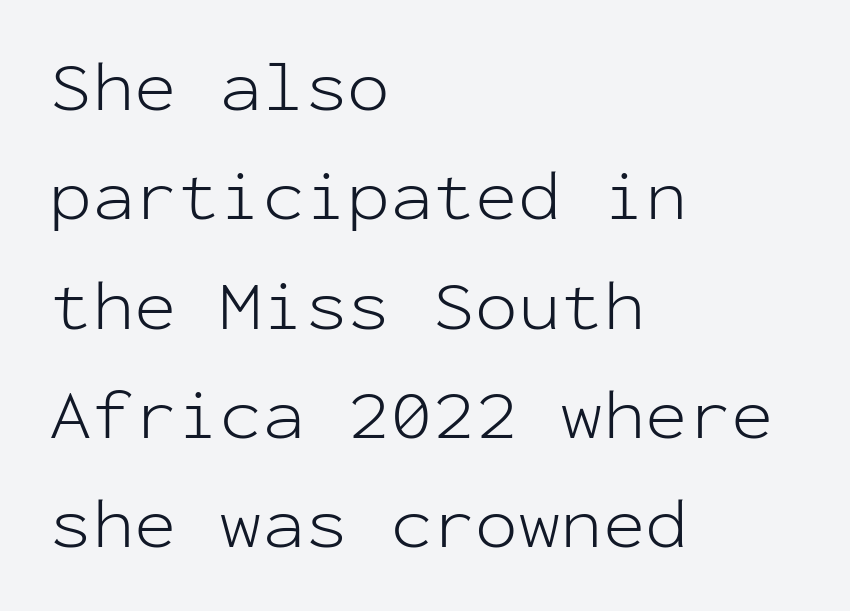
Q: Is the text bold? A: No.
Q: Is the text italic (slanted)? A: No, it is upright.
Q: Is the typeface a serif or a sans-serif typeface? A: Sans-serif.
Q: Is the text underlined? A: No.
Q: How is the paragraph aligned? A: Left-aligned.
Q: Is the spacing between letters normal or unusually wide? A: Normal.
Q: Is the spacing between lines tight, normal or loose? A: Normal.
Q: Width (condensed, normal, or wide)? A: Normal.
Q: Stroke contrast? A: Low.
Q: x-height? A: Medium.
Q: Monospaced? A: Yes.
